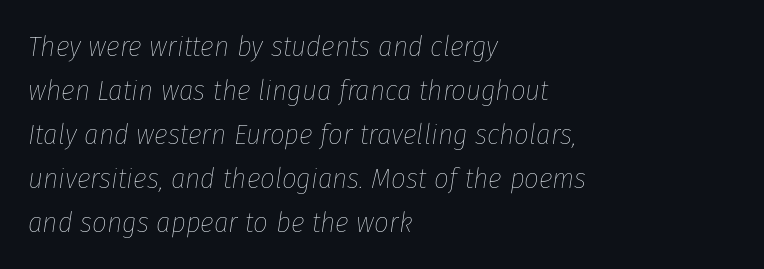
The image shows 29 px thin, condensed type, italic (leaning right); set left-aligned, normal line spacing (1.52x), normal letter spacing, not underlined; low stroke contrast and a medium x-height.
